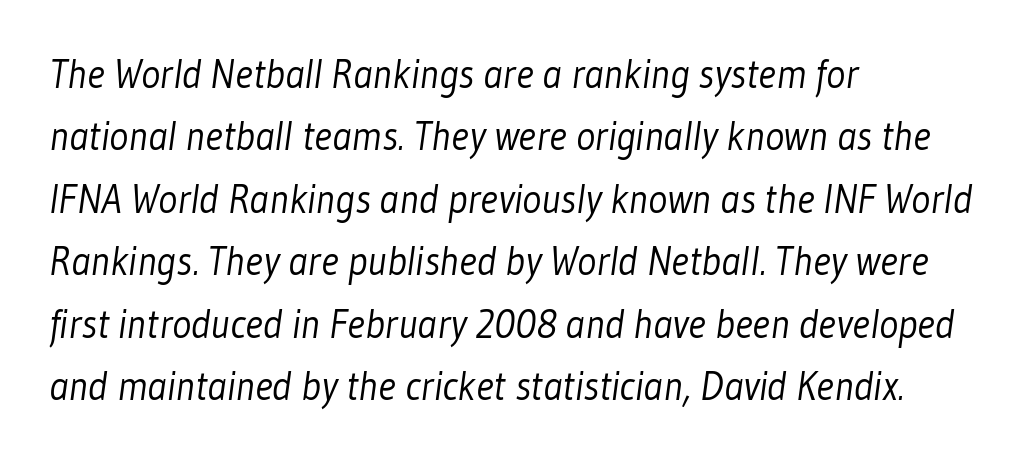
The image shows 40 px light, condensed sans-serif type; set left-aligned, normal line spacing (1.56x), normal letter spacing, not underlined; low stroke contrast and a medium x-height.
